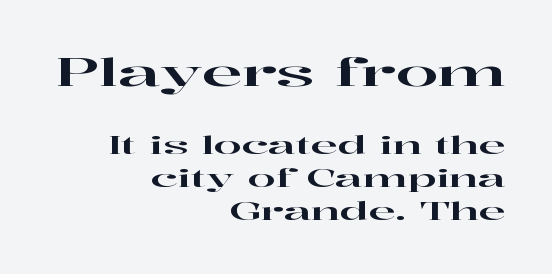
{"serif": "yes", "italic": "no", "width": "wide", "stroke_contrast": "high", "x_height": "medium", "monospaced": "no", "underline": "no", "align": "right", "line_spacing": "normal", "line_spacing_ratio": 1.32, "letter_spacing": "normal", "letter_spacing_em": 0.0, "larger_block": "first", "size_ratio": 1.52, "glyph_px": 38}
